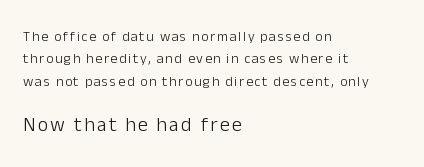
The image shows 20 px text type, upright; set left-aligned, normal line spacing (1.59x), not underlined; the second (bottom) block is 1.43x larger.
